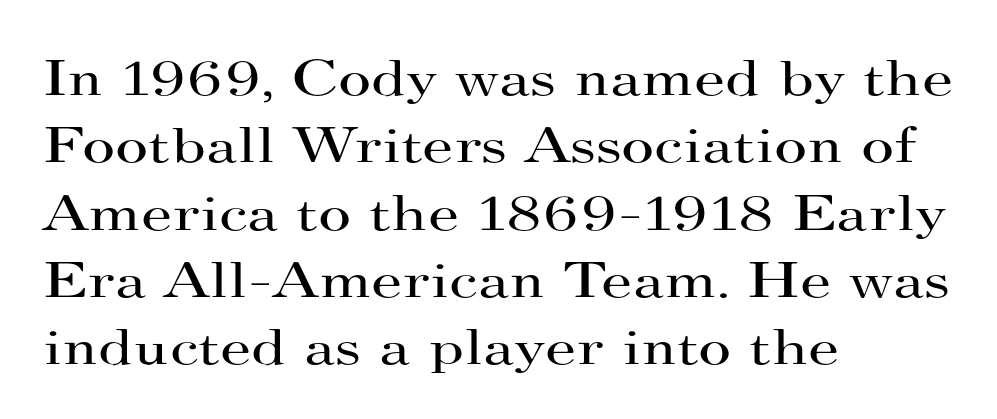
The face used here is proportionally spaced, like ordinary book or web type. This sample is left-justified, so line endings fall wherever the words run out. In terms of leading, this rendering sits right in the middle. The typography opts for an upright posture over an oblique one.
